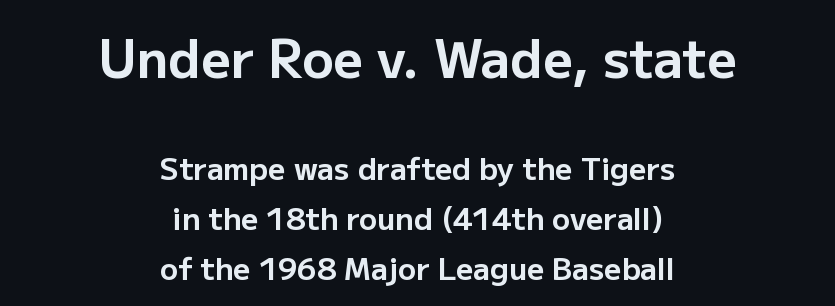
Q: Is the text bold? A: Yes.
Q: Is the text italic (slanted)? A: No, it is upright.
Q: Is the typeface a serif or a sans-serif typeface? A: Sans-serif.
Q: Is the text underlined? A: No.
Q: How is the paragraph aligned? A: Centered.
Q: Is the spacing between letters normal or unusually wide? A: Normal.
Q: Is the spacing between lines tight, normal or loose? A: Normal.
Q: Which block of text is set in a larger size, the first (top) or the second (bottom)? A: The first (top) one.
Q: Width (condensed, normal, or wide)? A: Normal.
Q: Stroke contrast? A: Low.
Q: x-height? A: Medium.
Q: Monospaced? A: No.
